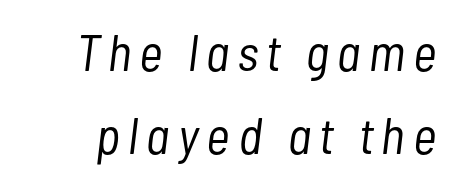
Q: Is the text bold? A: No.
Q: Is the text italic (slanted)? A: Yes, it leans right by about 7 degrees.
Q: Is the text underlined? A: No.
Q: Is the spacing between lines tight, normal or loose? A: Normal.
Q: Width (condensed, normal, or wide)? A: Condensed.
Q: Stroke contrast? A: Low.
Q: x-height? A: Medium.
Q: Monospaced? A: No.
